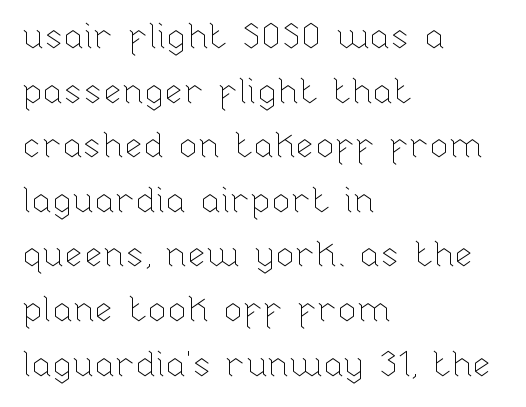
The space between consecutive lines is moderate. Nothing unusual about the tracking: characters are spaced as the font intends. A clean baseline with only descenders dipping below it. Quick note: not italic, upright. Think of a printed novel: that variable character pitch is what you see here.
